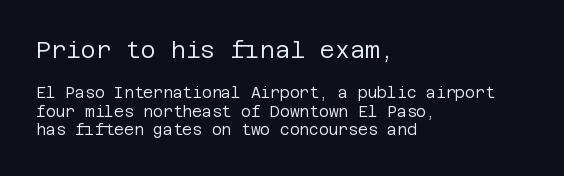
The image shows 23 px text type, upright; set left-aligned, line spacing 1.24x, normal letter spacing, not underlined; the first (top) block is 1.53x larger.
